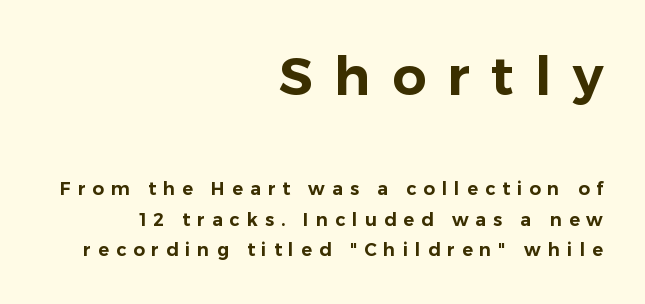
In terms of letterspacing, this is a distinctly airy, spread setting. Check under the words: just untouched page. The block sitting higher on the canvas is the one with enlarged characters. Posture: upright roman. Observe the absence of serifs on each vertical stroke in this sample.
